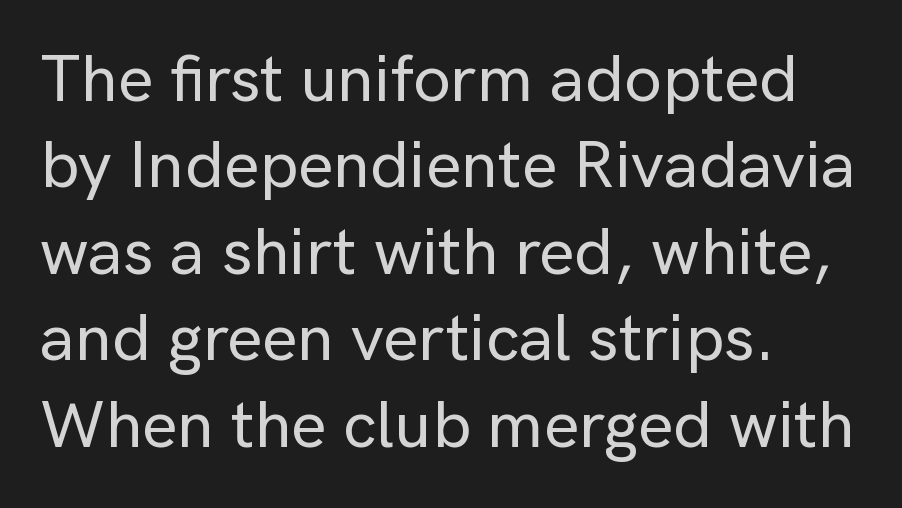
{"serif": "no", "italic": "no", "width": "normal", "stroke_contrast": "low", "x_height": "medium", "monospaced": "no", "underline": "no", "align": "left", "line_spacing": "normal", "line_spacing_ratio": 1.29, "letter_spacing": "normal", "letter_spacing_em": 0.0, "glyph_px": 67}
